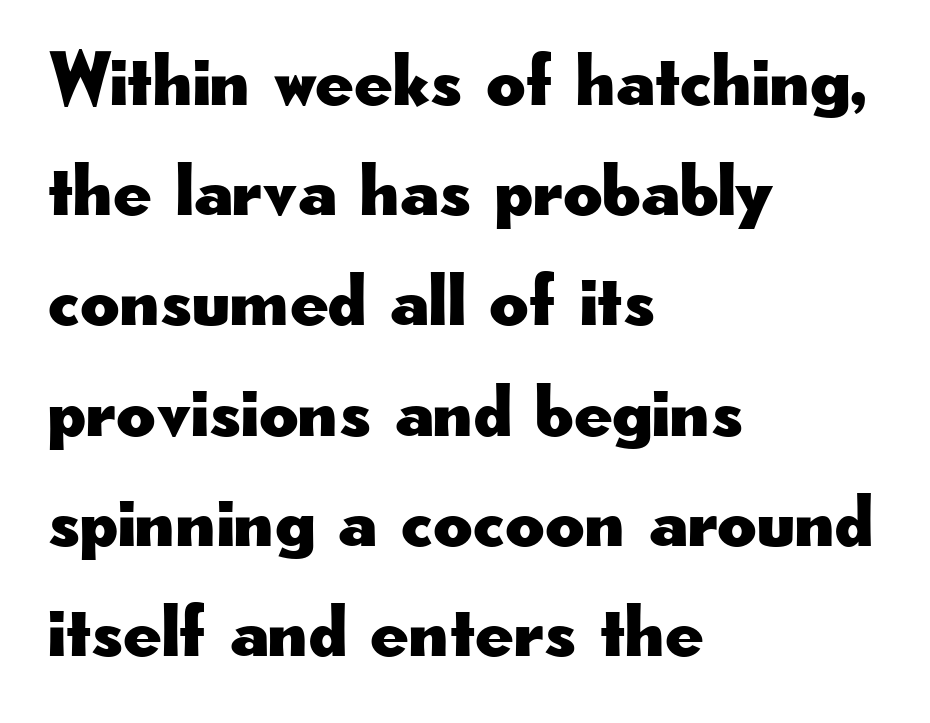
The image shows 76 px wide sans-serif type, upright; set left-aligned, normal line spacing (1.45x), normal letter spacing, not underlined; low stroke contrast and a small x-height.
